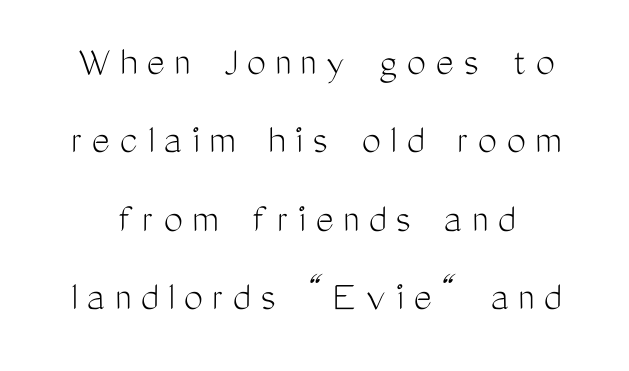
The image shows 43 px light, condensed sans-serif type, upright; set line spacing 1.82x, unusually wide letter spacing (+0.22 em), not underlined; medium stroke contrast and a medium x-height.
